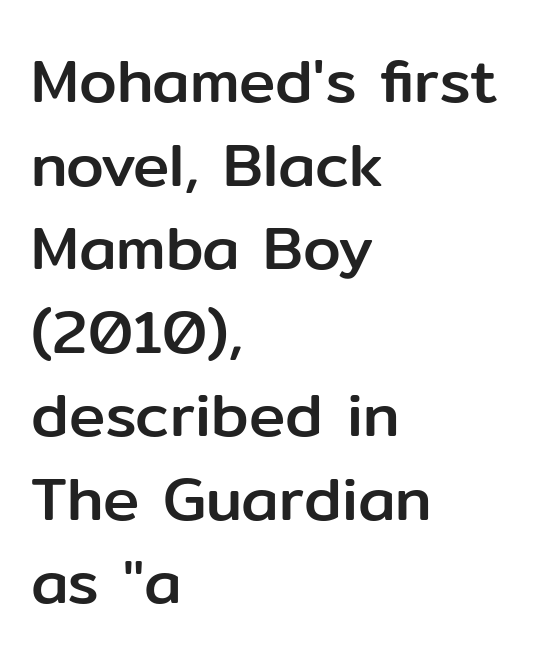
The image shows 61 px sans-serif type, upright; set left-aligned, normal line spacing (1.37x), normal letter spacing, not underlined; low stroke contrast and a medium x-height.
